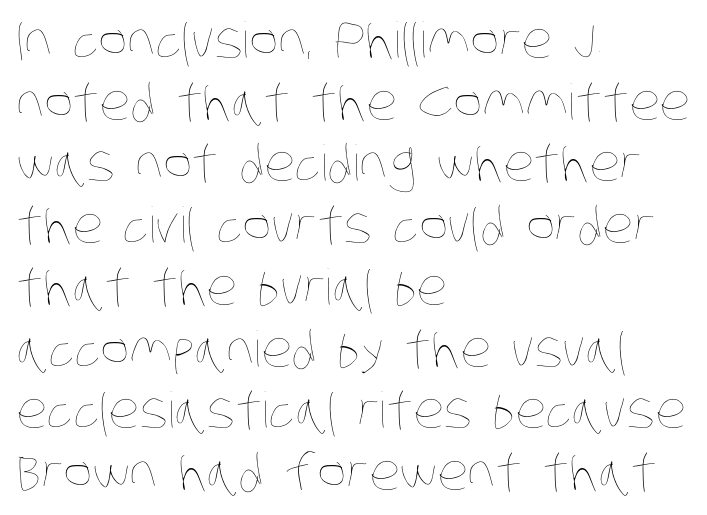
{"bold": "no", "weight": "thin", "width": "condensed", "stroke_contrast": "low", "x_height": "large", "monospaced": "no", "underline": "no", "align": "left", "line_spacing": "normal", "line_spacing_ratio": 1.26, "letter_spacing": "normal", "letter_spacing_em": 0.0, "glyph_px": 49}
